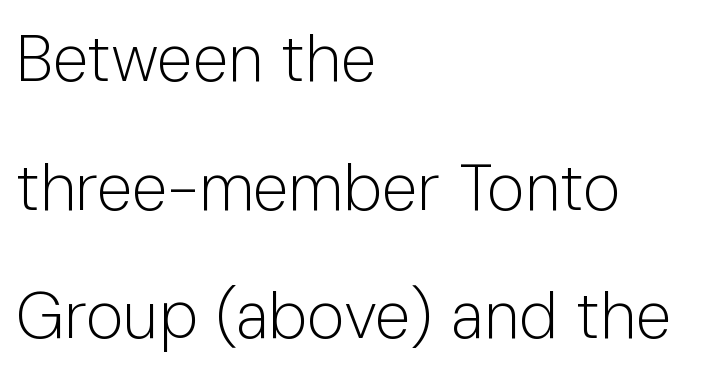
In CSS terms this would be text-align: left. The face looks like a standard text weight, possibly lighter. The rendering uses natural spacing where letterforms have individual widths. This sample uses a sans-serif face. Line spacing here is loose. Designer's note — italics off, roman on.
